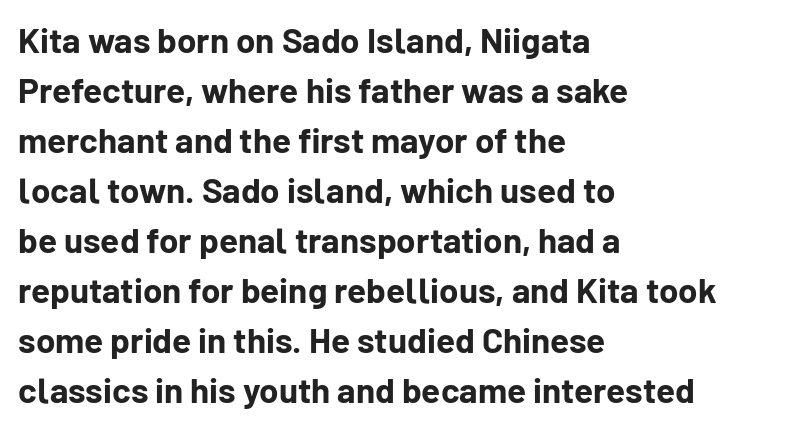
The image shows 35 px bold sans-serif type, upright; set left-aligned, normal line spacing (1.43x), normal letter spacing, not underlined; low stroke contrast and a medium x-height.
